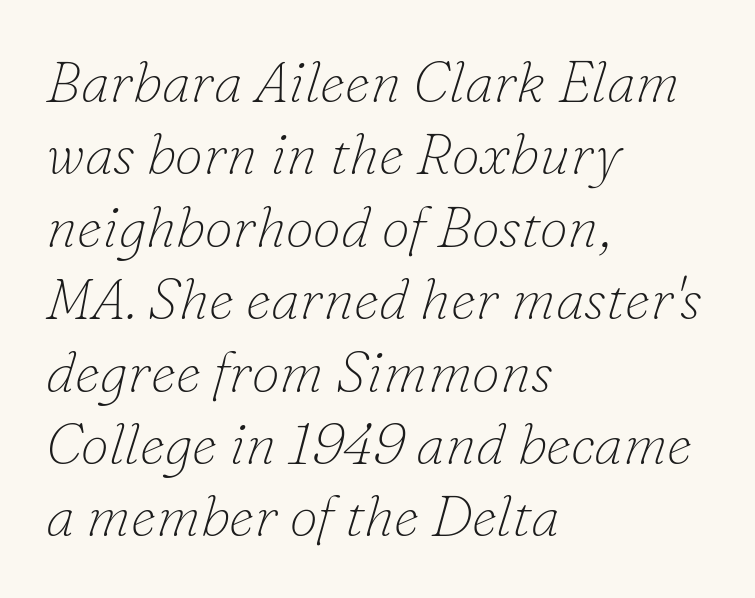
The image shows 57 px thin serif type, italic (leaning right); set left-aligned, normal line spacing (1.27x), normal letter spacing, not underlined; low stroke contrast and a small x-height.
